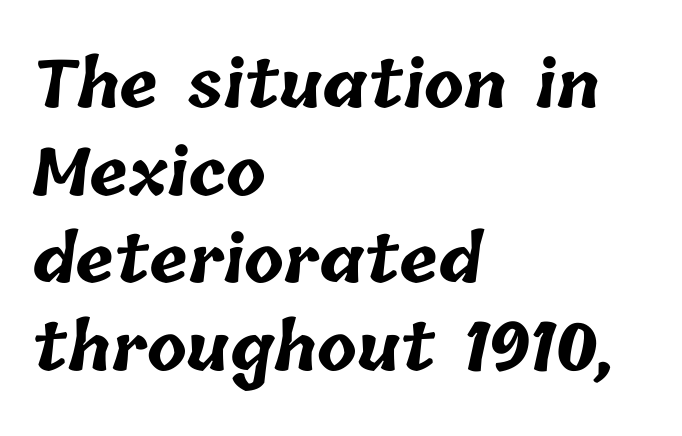
Q: Is the text bold? A: Yes.
Q: Is the text underlined? A: No.
Q: How is the paragraph aligned? A: Left-aligned.
Q: Is the spacing between letters normal or unusually wide? A: Normal.
Q: Is the spacing between lines tight, normal or loose? A: Normal.
Q: Width (condensed, normal, or wide)? A: Normal.
Q: Stroke contrast? A: Low.
Q: x-height? A: Medium.
Q: Monospaced? A: No.
